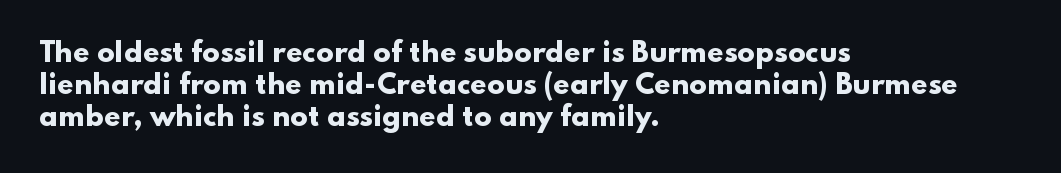
{"italic": "no", "bold": "yes", "underline": "no", "align": "left", "line_spacing_ratio": 1.24, "letter_spacing": "normal", "letter_spacing_em": 0.0, "glyph_px": 26}
